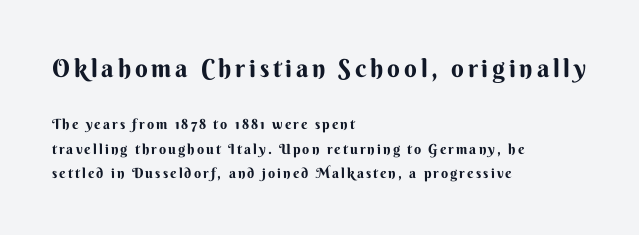
Which chunk is bigger? The first one — the top block dwarfs the bottom. The typography opts for an upright posture over an oblique one. Does the copy run flush right? No — it runs flush left. Decoration check: the copy has no underline.
